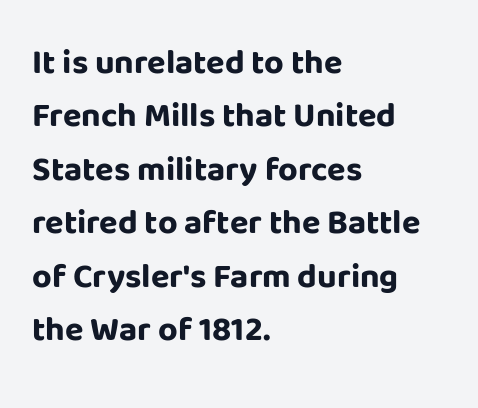
The rendering uses a moderate line-height, typical for paragraphs. The gap between lines stays unmarked. Thick stems and heavy bowls — unmistakably bold. Note the varied advance widths — an 'i' is clearly narrower than an 'm'. Visually the block forms a straight wall on the left and a jagged coastline on the right.
